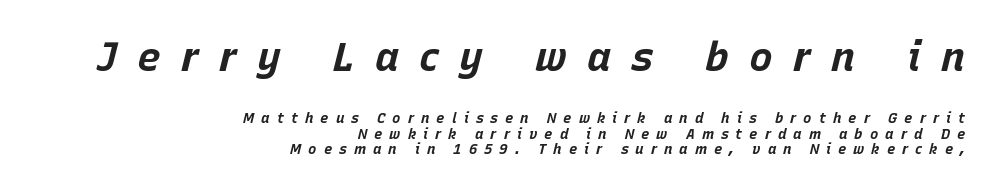
Q: Is the text bold? A: Yes.
Q: Is the text italic (slanted)? A: Yes, it leans right by about 15 degrees.
Q: Is the text underlined? A: No.
Q: How is the paragraph aligned? A: Right-aligned.
Q: Is the spacing between letters normal or unusually wide? A: Unusually wide.
Q: Is the spacing between lines tight, normal or loose? A: Tight.
Q: Which block of text is set in a larger size, the first (top) or the second (bottom)? A: The first (top) one.
Q: Width (condensed, normal, or wide)? A: Normal.
Q: Stroke contrast? A: Low.
Q: x-height? A: Large.
Q: Monospaced? A: No.
